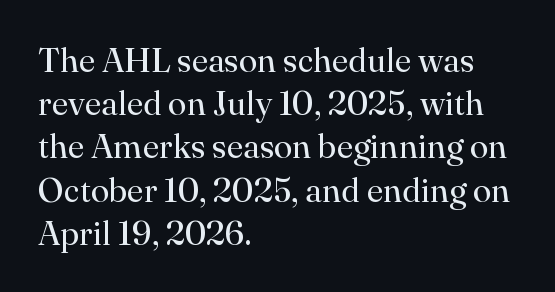
{"serif": "yes", "italic": "no", "bold": "no", "weight": "regular", "width": "normal", "stroke_contrast": "high", "x_height": "small", "monospaced": "no", "underline": "no", "align": "left", "line_spacing": "normal", "line_spacing_ratio": 1.27, "letter_spacing": "normal", "letter_spacing_em": 0.0, "glyph_px": 34}
